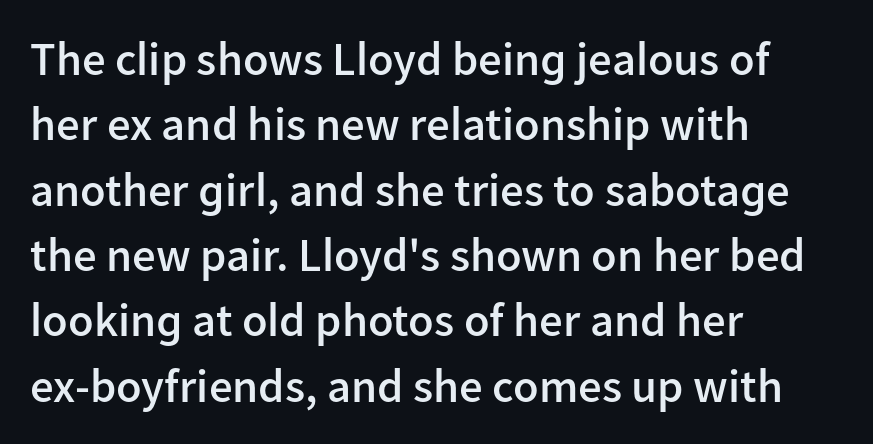
{"serif": "no", "italic": "no", "bold": "semi", "weight": "semibold", "width": "normal", "stroke_contrast": "low", "x_height": "medium", "monospaced": "no", "underline": "no", "align": "left", "line_spacing": "normal", "line_spacing_ratio": 1.39, "letter_spacing": "normal", "letter_spacing_em": 0.0, "glyph_px": 47}
